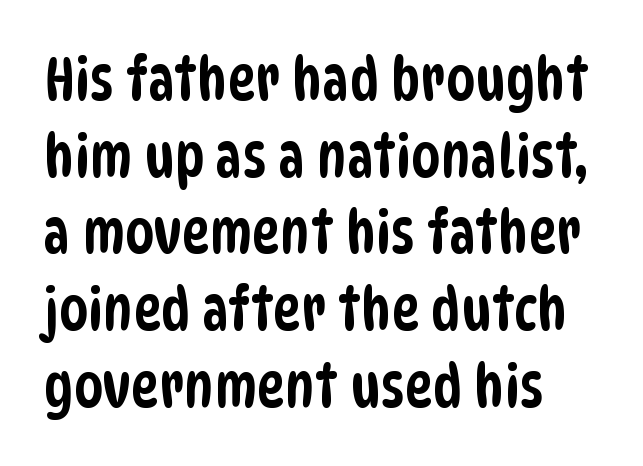
The image shows 59 px condensed sans-serif type; set left-aligned, normal line spacing (1.3x), normal letter spacing, not underlined; low stroke contrast and a large x-height.
